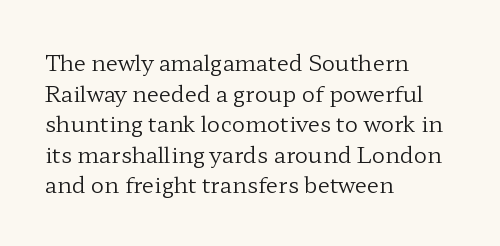
Q: Is the text bold? A: No.
Q: Is the text italic (slanted)? A: No, it is upright.
Q: Is the text underlined? A: No.
Q: How is the paragraph aligned? A: Left-aligned.
Q: Is the spacing between letters normal or unusually wide? A: Normal.
Q: Is the spacing between lines tight, normal or loose? A: Normal.
